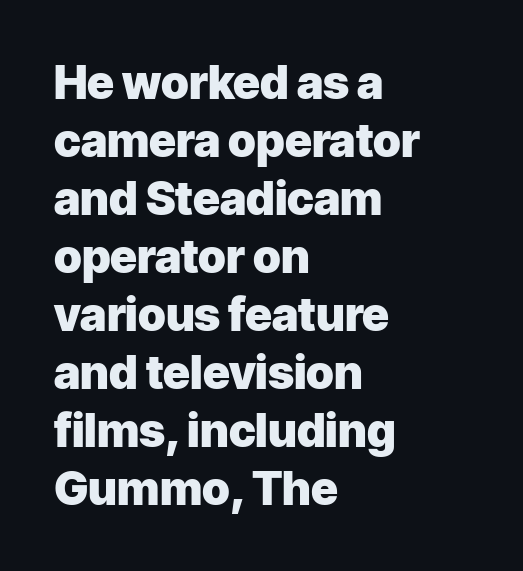
I'd describe the lettering as bold — thick and assertive. Does the copy run flush right? No — it runs flush left. The lines sit at an ordinary, default distance from one another. This is roman type, the default non-slanted kind. Is this a fixed-width face? No — the glyphs have proportional, varying widths. The line texture is even and compact thanks to regular tracking.
